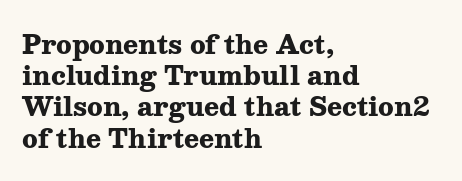
{"italic": "no", "bold": "yes", "underline": "no", "align": "left", "line_spacing": "normal", "line_spacing_ratio": 1.25, "letter_spacing": "normal", "letter_spacing_em": 0.0, "glyph_px": 25}
